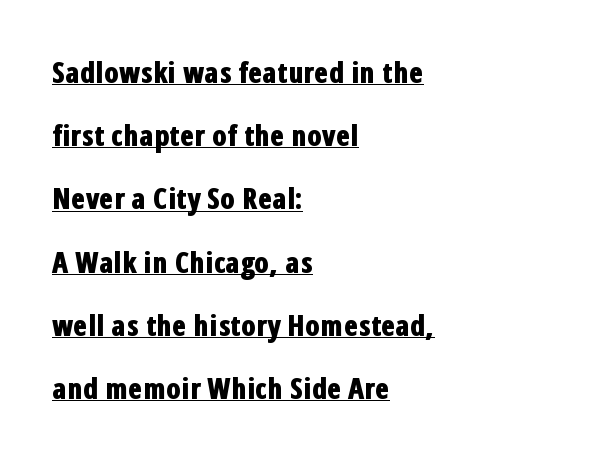
Q: Is the text bold? A: Yes.
Q: Is the text italic (slanted)? A: No, it is upright.
Q: Is the typeface a serif or a sans-serif typeface? A: Sans-serif.
Q: Is the text underlined? A: Yes.
Q: How is the paragraph aligned? A: Left-aligned.
Q: Is the spacing between letters normal or unusually wide? A: Normal.
Q: Is the spacing between lines tight, normal or loose? A: Loose.
Q: Width (condensed, normal, or wide)? A: Condensed.
Q: Stroke contrast? A: Low.
Q: x-height? A: Medium.
Q: Monospaced? A: No.
